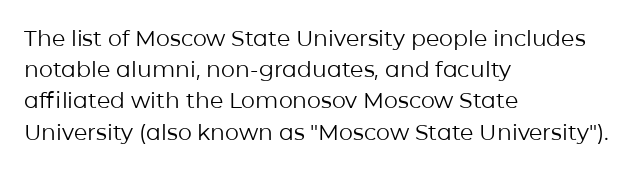
The image shows 22 px text type, upright; set left-aligned, normal line spacing (1.42x), normal letter spacing, not underlined.
